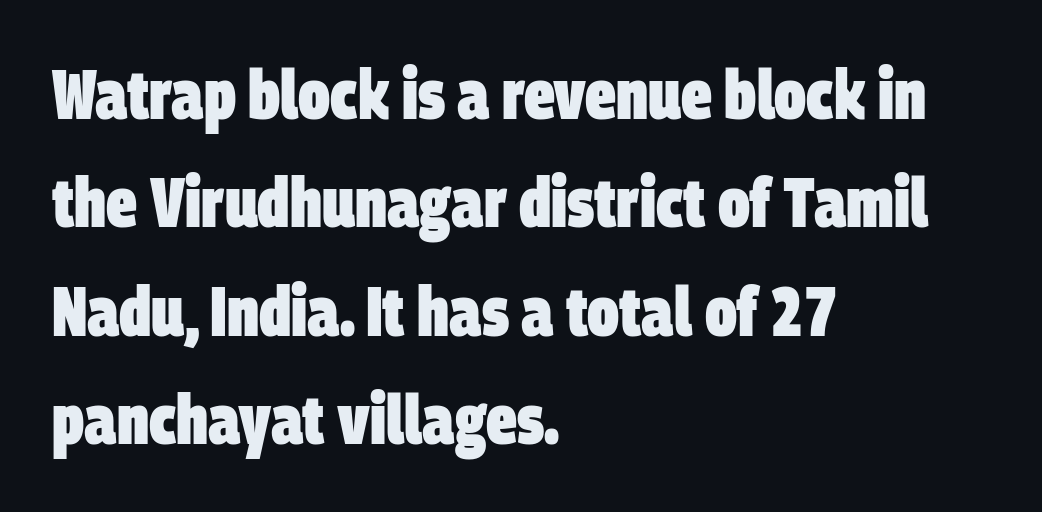
{"serif": "no", "bold": "yes", "weight": "heavy", "width": "condensed", "stroke_contrast": "low", "x_height": "large", "monospaced": "no", "underline": "no", "align": "left", "line_spacing": "normal", "line_spacing_ratio": 1.57, "letter_spacing": "normal", "letter_spacing_em": 0.0, "glyph_px": 69}
